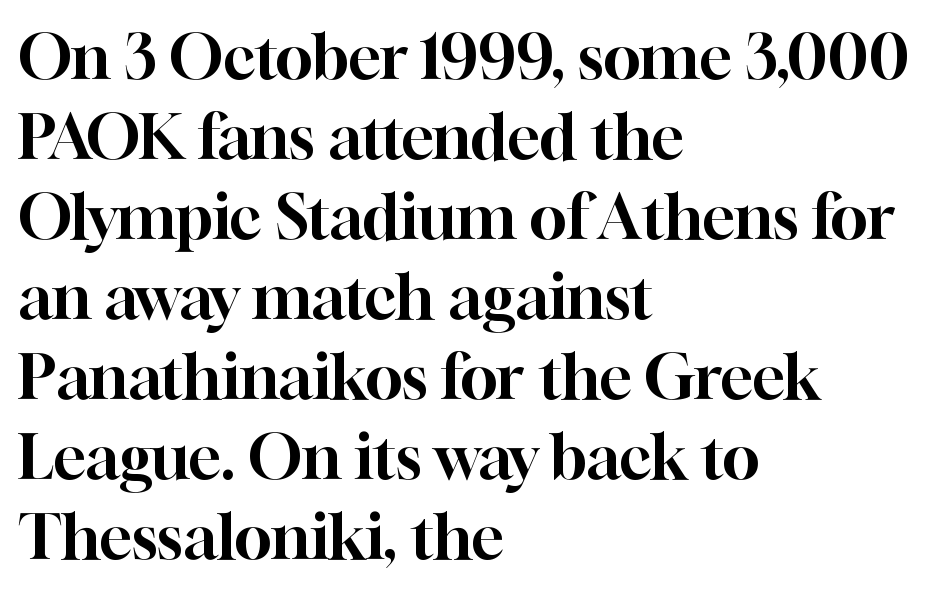
The image shows 62 px serif type, upright; set left-aligned, normal line spacing (1.29x), normal letter spacing, not underlined; high stroke contrast and a medium x-height.
